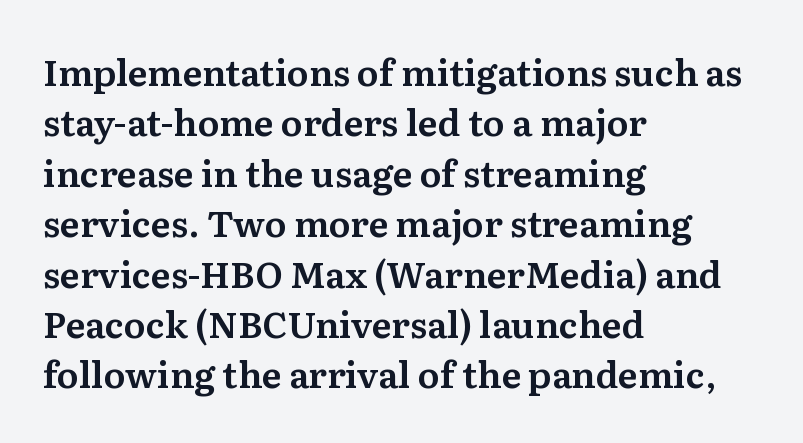
Spacing between characters is what you'd get straight out of the box. Horizontal alignment here is leftward, the default for most running prose. Upright lettering throughout. The face used here is proportionally spaced, like ordinary book or web type. Anything drawn beneath the words? Only blank space. Is there much room between lines? A standard amount, neither cramped nor airy.
